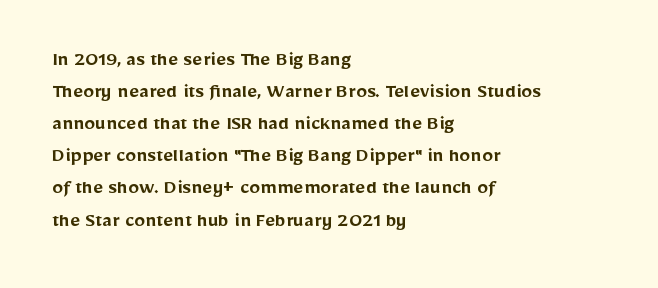
Q: Is the text bold? A: Semi-bold.
Q: Is the text italic (slanted)? A: No, it is upright.
Q: Is the text underlined? A: No.
Q: How is the paragraph aligned? A: Left-aligned.
Q: Is the spacing between letters normal or unusually wide? A: Normal.
Q: Is the spacing between lines tight, normal or loose? A: Normal.
